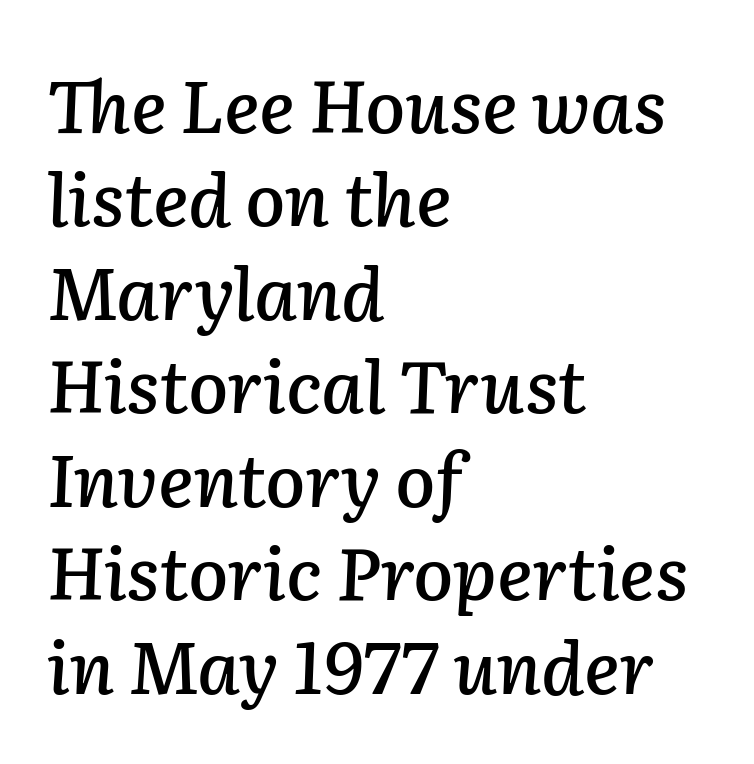
Q: Is the text italic (slanted)? A: Yes, it leans right by about 2 degrees.
Q: Is the text underlined? A: No.
Q: How is the paragraph aligned? A: Left-aligned.
Q: Is the spacing between letters normal or unusually wide? A: Normal.
Q: Is the spacing between lines tight, normal or loose? A: Normal.
Q: Width (condensed, normal, or wide)? A: Normal.
Q: Stroke contrast? A: Low.
Q: x-height? A: Medium.
Q: Monospaced? A: No.
